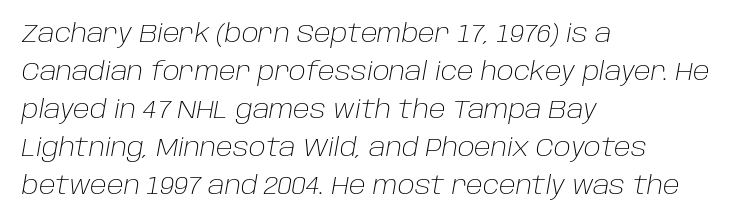
The cut favours lightness, reaching ordinary text weight at its darkest. Notice how the stems are inclined rather than vertical — that's the hallmark of italics. Does the copy run flush right? No — it runs flush left. This rendering leaves character spacing at its baseline value. Glance below the letters and you will spot only blank space.
